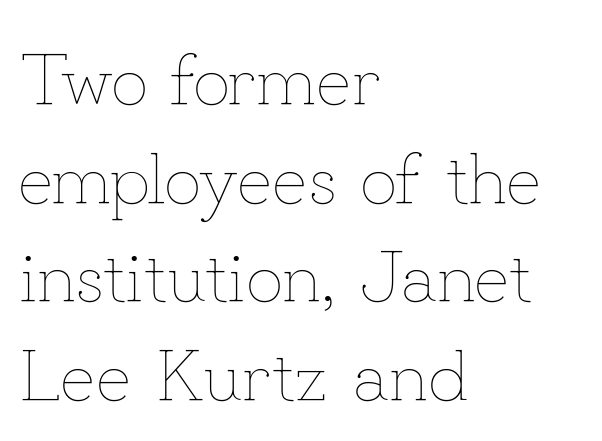
Q: Is the text bold? A: No.
Q: Is the text italic (slanted)? A: No, it is upright.
Q: Is the text underlined? A: No.
Q: How is the paragraph aligned? A: Left-aligned.
Q: Is the spacing between letters normal or unusually wide? A: Normal.
Q: Is the spacing between lines tight, normal or loose? A: Normal.
Q: Width (condensed, normal, or wide)? A: Normal.
Q: Stroke contrast? A: Low.
Q: x-height? A: Small.
Q: Monospaced? A: No.
